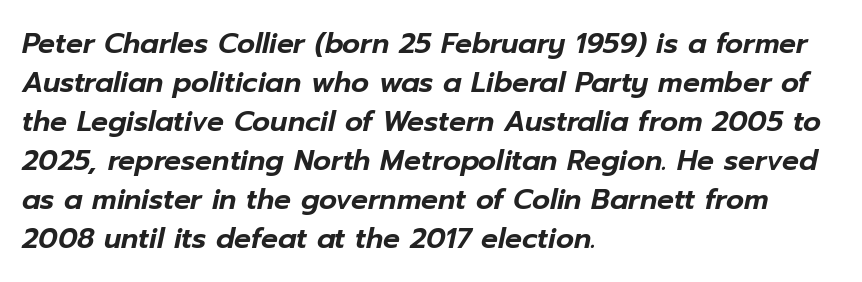
The rendering uses natural spacing where letterforms have individual widths. Interline gaps are of average width in this sample. The baseline area is clear. Yep, that's italic — everything's leaning.
